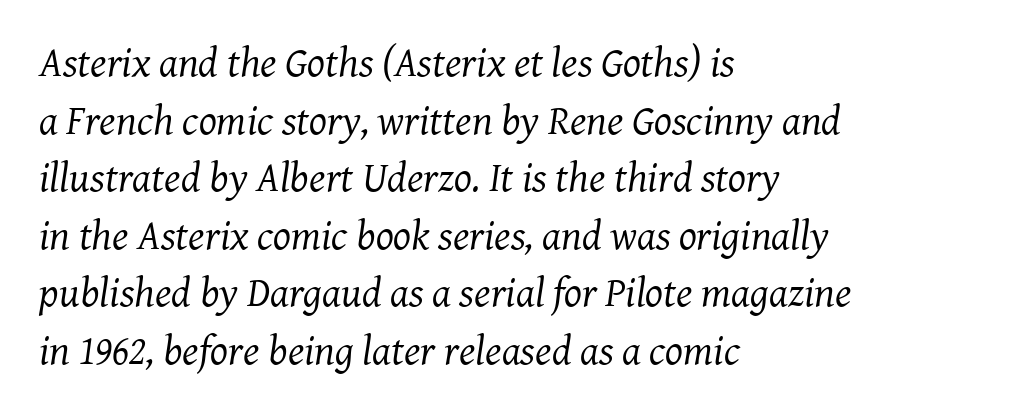
{"serif": "yes", "italic": "yes", "lean": "right", "slant_degrees": 8, "bold": "no", "weight": "regular", "width": "normal", "stroke_contrast": "medium", "x_height": "medium", "monospaced": "no", "underline": "no", "align": "left", "line_spacing": "normal", "line_spacing_ratio": 1.37, "letter_spacing": "normal", "letter_spacing_em": 0.0, "glyph_px": 42}
